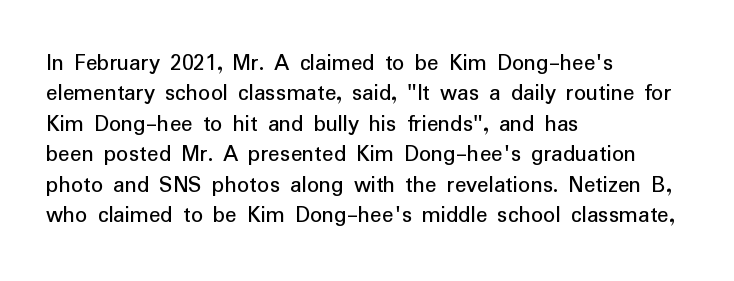
{"italic": "no", "underline": "no", "align": "left", "line_spacing": "normal", "line_spacing_ratio": 1.27, "letter_spacing": "normal", "letter_spacing_em": 0.0, "glyph_px": 24}
